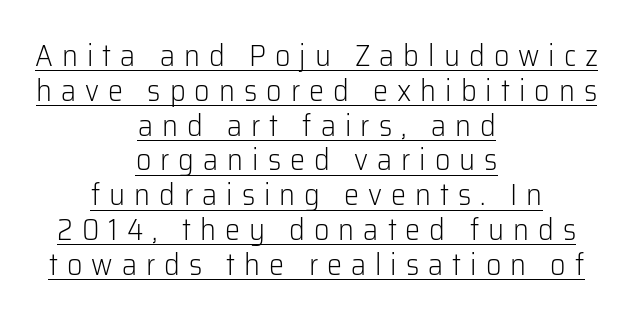
{"serif": "no", "italic": "no", "bold": "no", "weight": "light", "width": "normal", "stroke_contrast": "low", "x_height": "medium", "monospaced": "no", "underline": "yes", "align": "center", "line_spacing_ratio": 1.16, "letter_spacing": "wide", "letter_spacing_em": 0.3, "glyph_px": 30}
